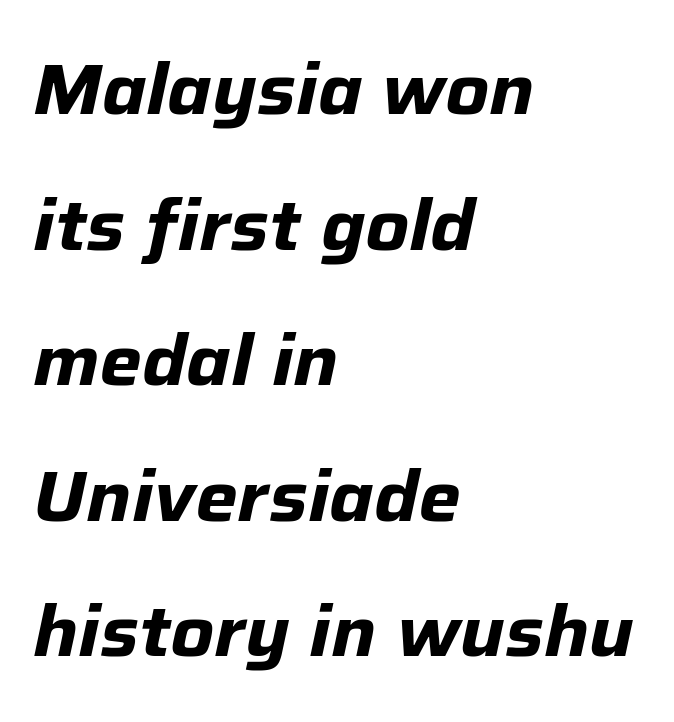
Q: Is the text bold? A: Yes.
Q: Is the text italic (slanted)? A: Yes, it leans right by about 12 degrees.
Q: Is the text underlined? A: No.
Q: How is the paragraph aligned? A: Left-aligned.
Q: Is the spacing between letters normal or unusually wide? A: Normal.
Q: Is the spacing between lines tight, normal or loose? A: Loose.
Q: Width (condensed, normal, or wide)? A: Normal.
Q: Stroke contrast? A: Low.
Q: x-height? A: Medium.
Q: Monospaced? A: No.
